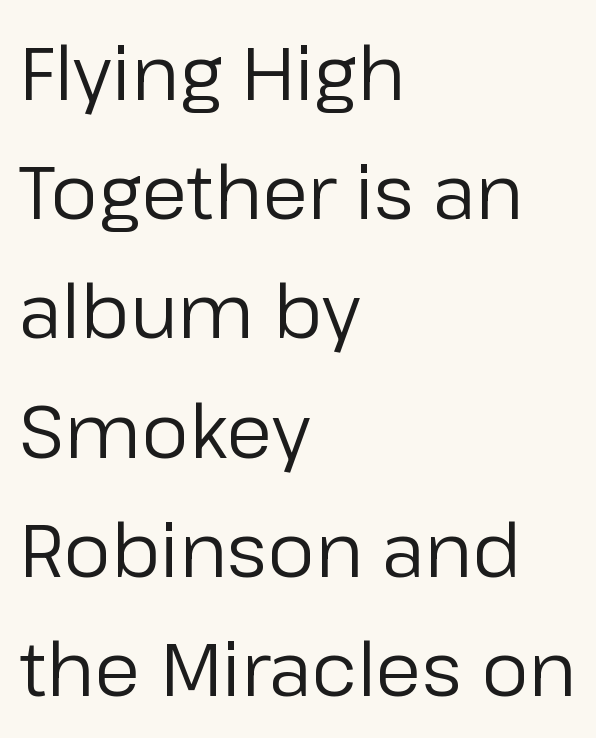
{"serif": "no", "italic": "no", "bold": "no", "weight": "regular", "width": "normal", "stroke_contrast": "low", "x_height": "medium", "monospaced": "no", "underline": "no", "align": "left", "line_spacing": "normal", "line_spacing_ratio": 1.59, "letter_spacing": "normal", "letter_spacing_em": 0.0, "glyph_px": 75}
